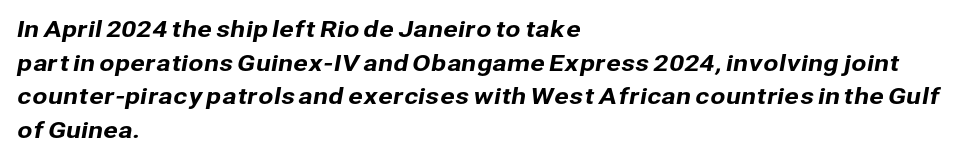
The tracking reads as untouched default to a designer's eye. Rule under the text: the space is simply empty. Leftover space on each line is placed entirely after the last word. The vertical gap from one line to the next is medium.
